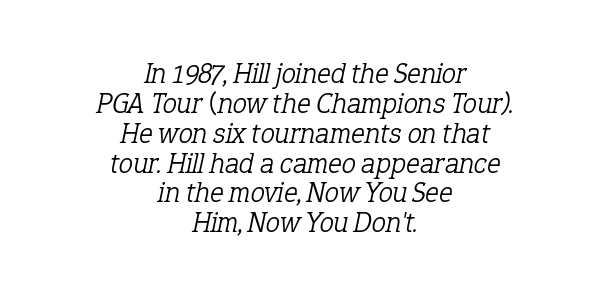
{"serif": "yes", "italic": "yes", "lean": "right", "slant_degrees": 12, "bold": "no", "weight": "light", "width": "normal", "stroke_contrast": "low", "x_height": "medium", "monospaced": "no", "underline": "no", "align": "center", "line_spacing": "tight", "line_spacing_ratio": 1.03, "letter_spacing": "normal", "letter_spacing_em": 0.0, "glyph_px": 29}
